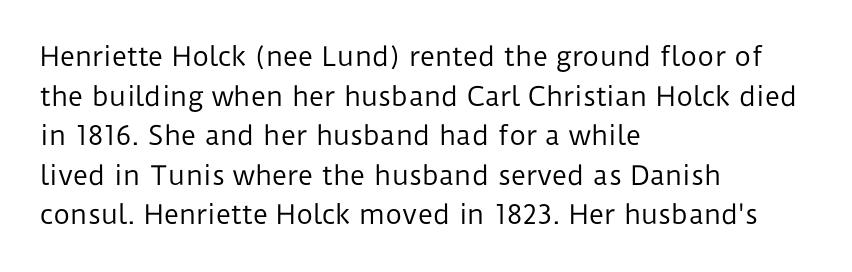
The image shows 26 px text type, upright; set left-aligned, normal line spacing (1.52x), normal letter spacing, not underlined.
